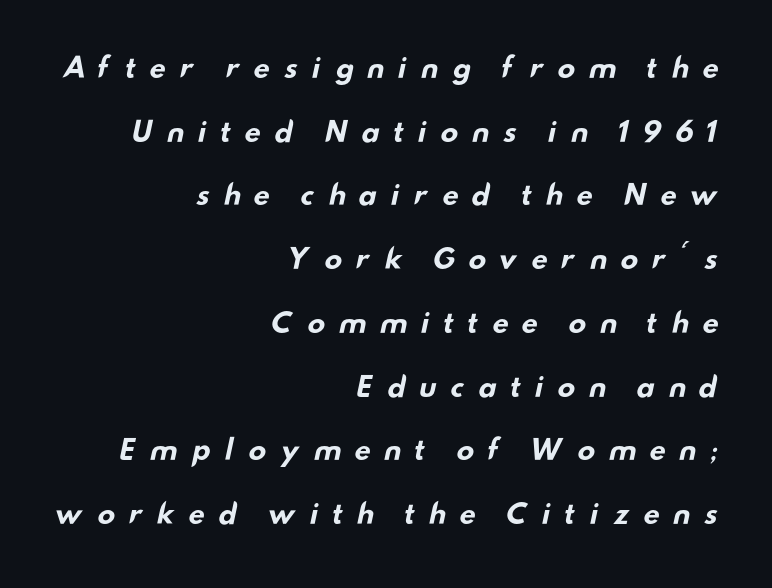
The image shows 27 px bold type; set right-aligned, loose line spacing (2.36x), unusually wide letter spacing (+0.45 em), not underlined.
